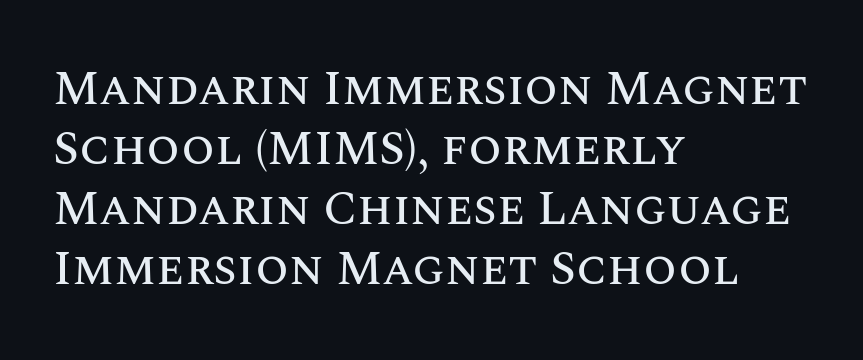
Q: Is the text italic (slanted)? A: No, it is upright.
Q: Is the text underlined? A: No.
Q: How is the paragraph aligned? A: Left-aligned.
Q: Is the spacing between letters normal or unusually wide? A: Normal.
Q: Is the spacing between lines tight, normal or loose? A: Normal.
Q: Width (condensed, normal, or wide)? A: Normal.
Q: Stroke contrast? A: Medium.
Q: x-height? A: Large.
Q: Monospaced? A: No.
